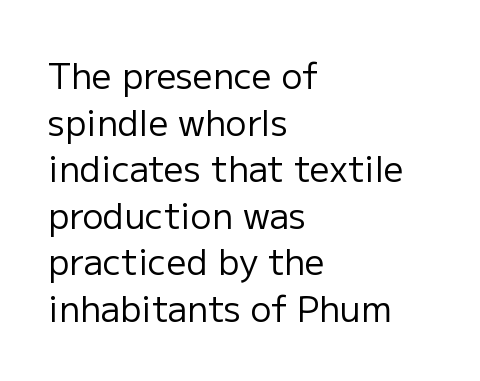
Q: Is the text bold? A: No.
Q: Is the text italic (slanted)? A: No, it is upright.
Q: Is the typeface a serif or a sans-serif typeface? A: Sans-serif.
Q: Is the text underlined? A: No.
Q: How is the paragraph aligned? A: Left-aligned.
Q: Is the spacing between letters normal or unusually wide? A: Normal.
Q: Is the spacing between lines tight, normal or loose? A: Normal.
Q: Width (condensed, normal, or wide)? A: Normal.
Q: Stroke contrast? A: Low.
Q: x-height? A: Medium.
Q: Monospaced? A: No.
